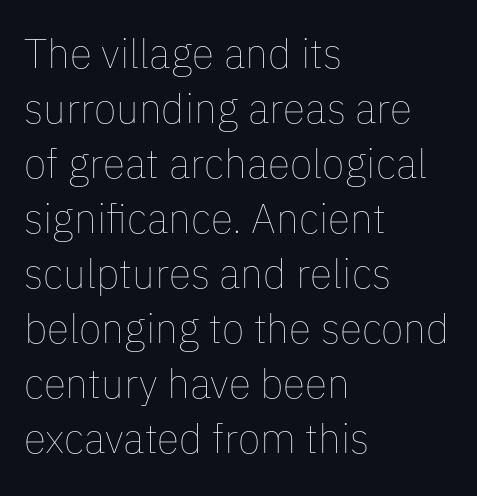
The font is comparable to plain body text, perhaps lighter. What stands out about the letter spacing? Nothing — it is the standard amount. Italic: no, the glyphs are upright roman. Quick note: interline space is typical. The passage shown is not underscored anywhere. Visually the block forms a straight wall on the left and a jagged coastline on the right.
